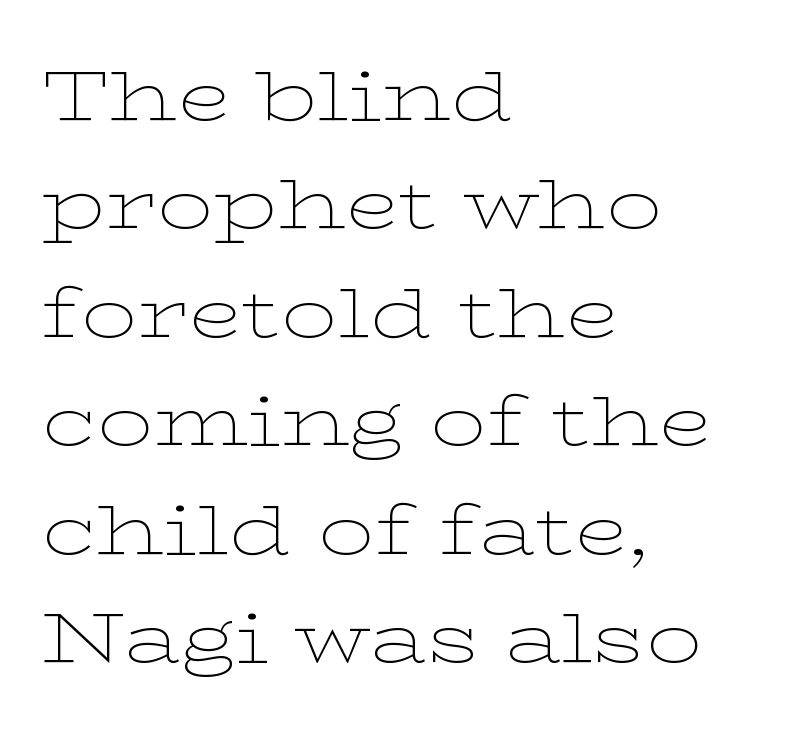
Q: Is the text bold? A: No.
Q: Is the text italic (slanted)? A: No, it is upright.
Q: Is the typeface a serif or a sans-serif typeface? A: Serif.
Q: Is the text underlined? A: No.
Q: How is the paragraph aligned? A: Left-aligned.
Q: Is the spacing between letters normal or unusually wide? A: Normal.
Q: Is the spacing between lines tight, normal or loose? A: Normal.
Q: Width (condensed, normal, or wide)? A: Wide.
Q: Stroke contrast? A: Low.
Q: x-height? A: Medium.
Q: Monospaced? A: No.
